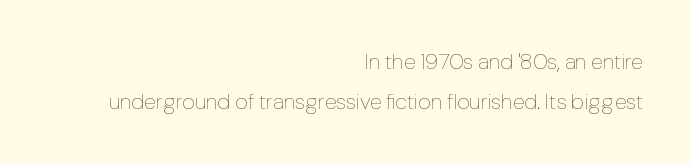
Q: Is the text bold? A: No.
Q: Is the text italic (slanted)? A: No, it is upright.
Q: Is the text underlined? A: No.
Q: How is the paragraph aligned? A: Right-aligned.
Q: Is the spacing between letters normal or unusually wide? A: Normal.
